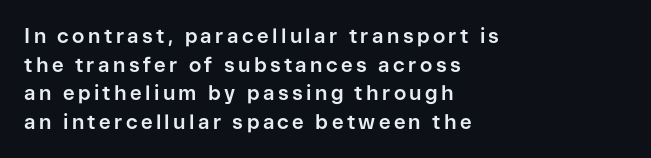
Q: Is the text bold? A: Yes.
Q: Is the text italic (slanted)? A: No, it is upright.
Q: Is the text underlined? A: No.
Q: How is the paragraph aligned? A: Left-aligned.
Q: Is the spacing between lines tight, normal or loose? A: Normal.
